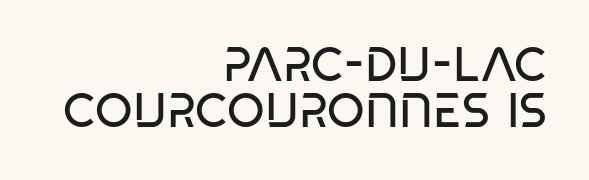
The image shows 48 px regular-weight, condensed sans-serif type; set right-aligned, tight line spacing (0.96x), normal letter spacing, not underlined; low stroke contrast and a large x-height.
